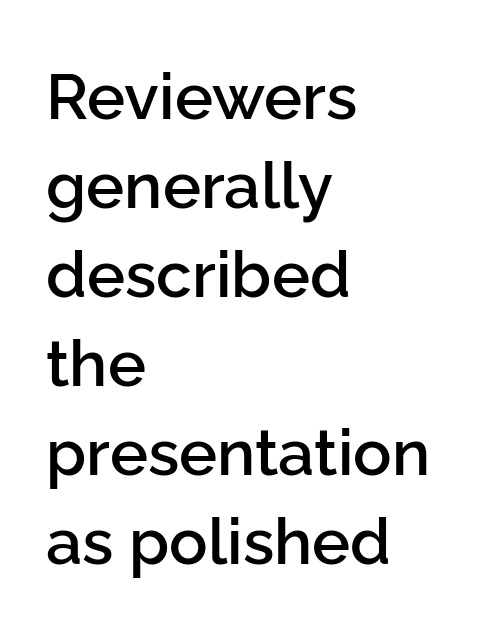
{"serif": "no", "italic": "no", "bold": "semi", "weight": "semibold", "width": "normal", "stroke_contrast": "low", "x_height": "medium", "monospaced": "no", "underline": "no", "align": "left", "line_spacing": "normal", "line_spacing_ratio": 1.39, "letter_spacing": "normal", "letter_spacing_em": 0.0, "glyph_px": 64}
